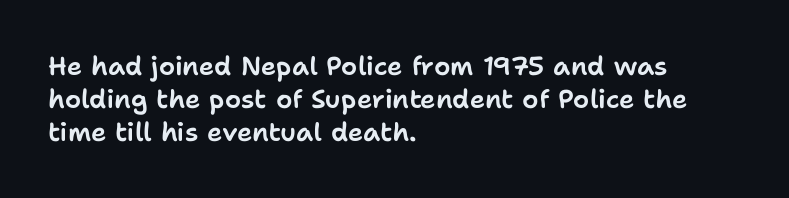
{"italic": "no", "underline": "no", "align": "left", "line_spacing": "normal", "line_spacing_ratio": 1.26, "letter_spacing": "normal", "letter_spacing_em": 0.0, "glyph_px": 26}
